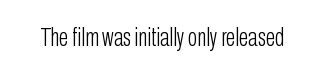
The image shows 25 px text type, upright; set normal letter spacing, not underlined.
